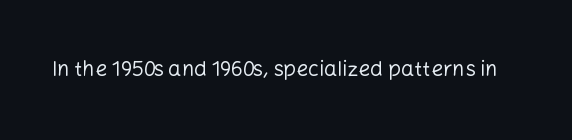
Q: Is the text bold? A: No.
Q: Is the text italic (slanted)? A: No, it is upright.
Q: Is the text underlined? A: No.
Q: Is the spacing between letters normal or unusually wide? A: Normal.
